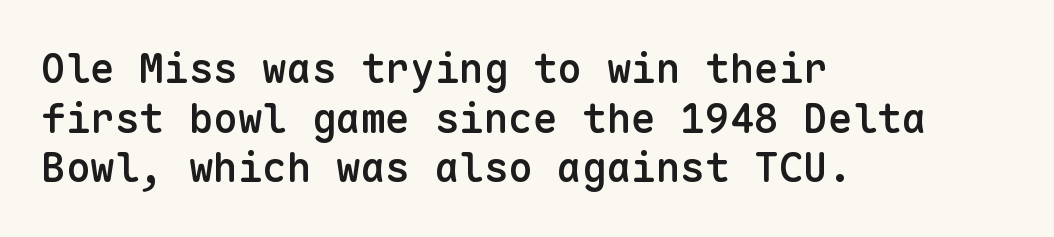
The image shows 41 px semibold sans-serif type, upright, monospaced; set left-aligned, line spacing 1.21x, normal letter spacing, not underlined; low stroke contrast and a medium x-height.
